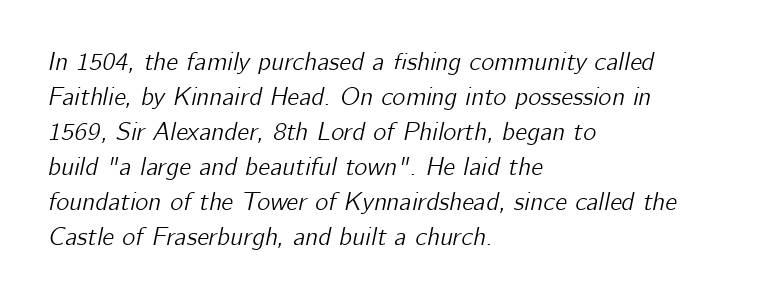
The image shows 25 px text type, italic (leaning right); set left-aligned, normal line spacing (1.4x), normal letter spacing, not underlined.
